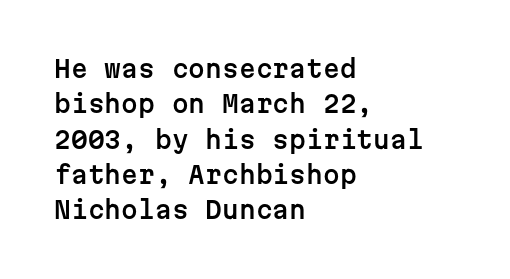
The image shows 24 px text type, upright; set left-aligned, normal line spacing (1.47x), normal letter spacing, not underlined.
